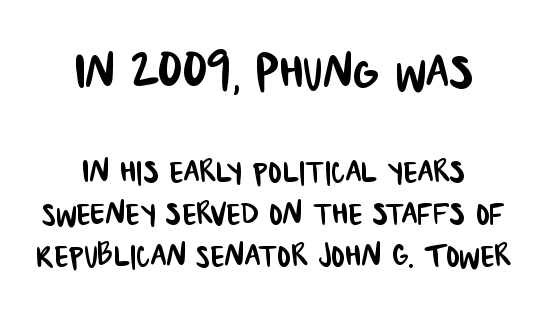
This sample has the flowing, uneven cadence of proportional lettering. The face used here is rendered with its standard letterfit. Plain, unruled lines of type. The rendering shows plain stroke endings on the letterforms — a sans-serif design. Short and long lines alike share a common midpoint. This sample trades vertical openness for compactness between lines.
